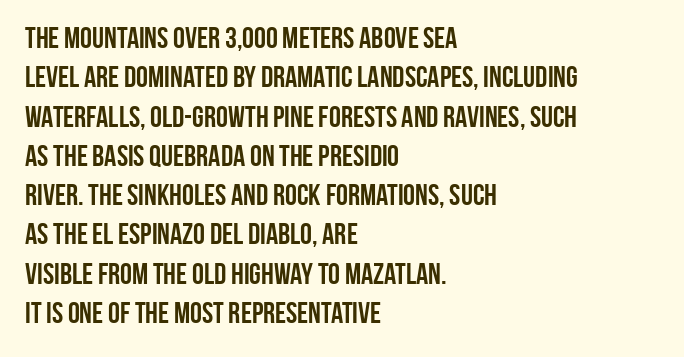
The image shows 30 px semibold, condensed sans-serif type, upright; set left-aligned, normal line spacing (1.31x), normal letter spacing, not underlined; low stroke contrast and a large x-height.
